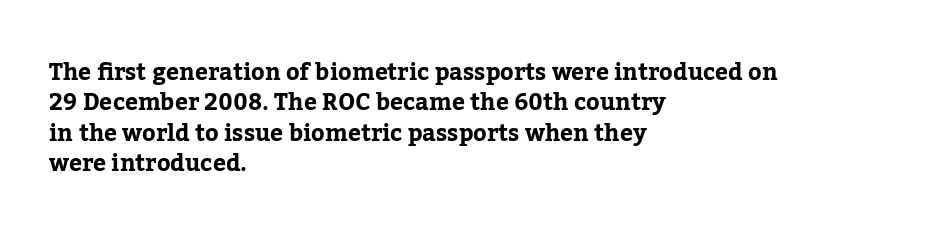
Each word holds together tightly as a unit, with standard inter-letter gaps. Typeset ragged right — the left edge is the straight one. Has an underline been added? It has not. The passage shown stacks its lines at a standard gap. A typesetter would mark this as roman, not italic. The passage shown is emphatically bold.
